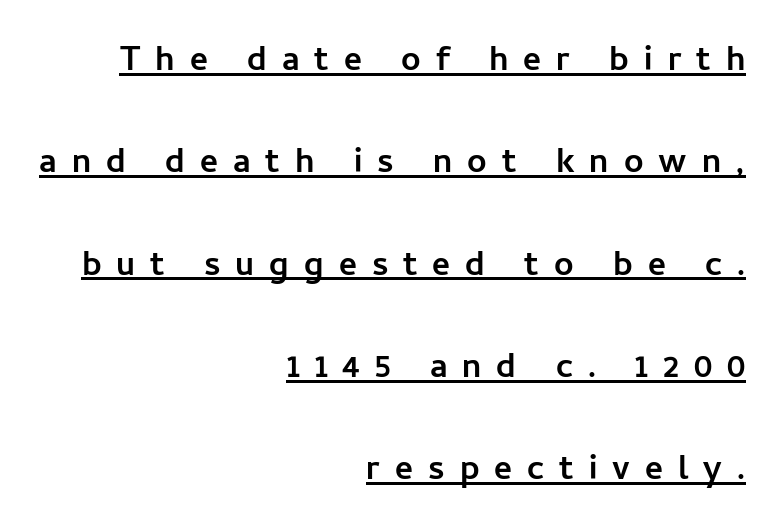
Q: Is the text italic (slanted)? A: No, it is upright.
Q: Is the typeface a serif or a sans-serif typeface? A: Sans-serif.
Q: Is the text underlined? A: Yes.
Q: How is the paragraph aligned? A: Right-aligned.
Q: Is the spacing between letters normal or unusually wide? A: Unusually wide.
Q: Is the spacing between lines tight, normal or loose? A: Loose.
Q: Width (condensed, normal, or wide)? A: Normal.
Q: Stroke contrast? A: Low.
Q: x-height? A: Medium.
Q: Monospaced? A: No.
